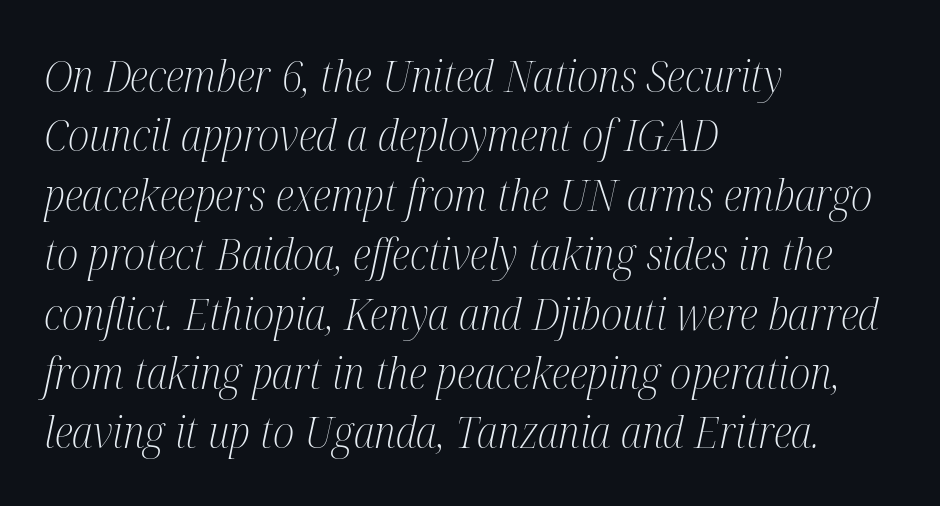
Note the varied advance widths — an 'i' is clearly narrower than an 'm'. To sum up the face: it has serifs. Standard letterfit; no display-style spreading of the glyphs. The axis of the letterforms is tilted away from vertical. Letters have the restrained weight of plain body copy at most.
